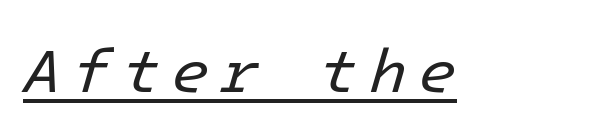
{"italic": "yes", "lean": "right", "slant_degrees": 16, "bold": "no", "weight": "regular", "width": "normal", "stroke_contrast": "low", "x_height": "medium", "underline": "yes", "glyph_px": 63}
